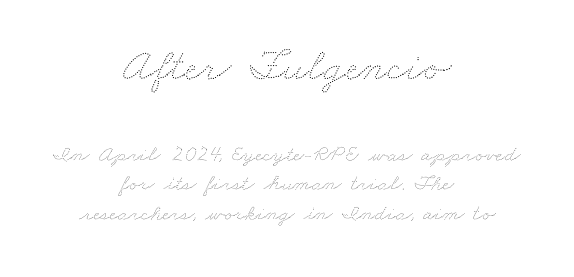
Size hierarchy here favors the leading block over the trailing one. No extra tracking has been applied to these lines. No heavy texture on the line: the type isn't bold. Descender tails drop into unmarked territory.
